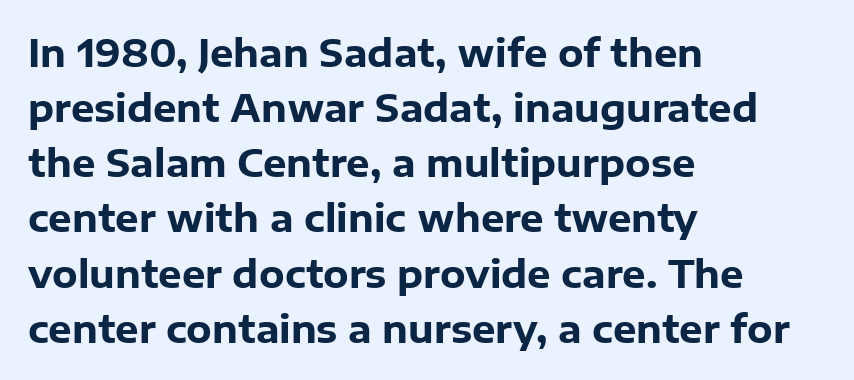
{"serif": "no", "italic": "no", "bold": "yes", "weight": "heavy", "width": "normal", "stroke_contrast": "low", "x_height": "medium", "monospaced": "no", "underline": "no", "align": "left", "line_spacing": "normal", "line_spacing_ratio": 1.49, "letter_spacing": "normal", "letter_spacing_em": 0.0, "glyph_px": 37}
